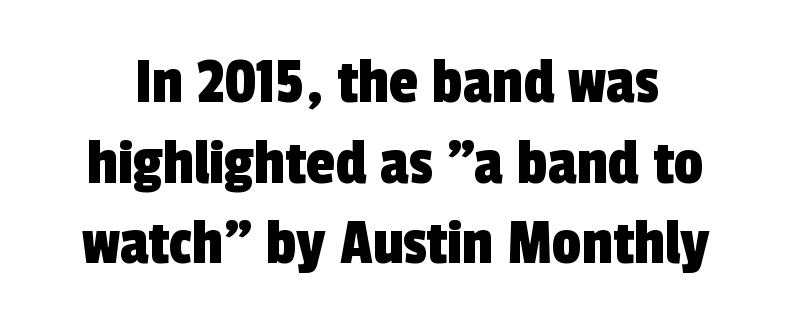
This rendering employs a face without finishing strokes, i.e., a sans-serif. The gaps between neighbouring characters are ordinary and unremarkable. The letters advance in unequal steps, a hallmark of proportional type. Each row of text sits above clean, open space.
